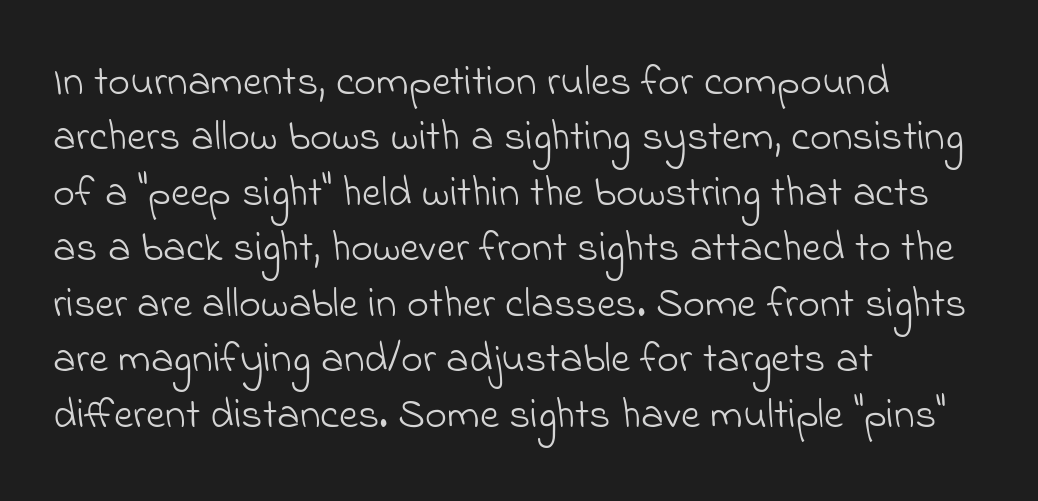
{"serif": "no", "bold": "no", "weight": "light", "width": "normal", "stroke_contrast": "low", "x_height": "small", "monospaced": "no", "underline": "no", "align": "left", "line_spacing": "normal", "line_spacing_ratio": 1.32, "letter_spacing": "normal", "letter_spacing_em": 0.0, "glyph_px": 42}
